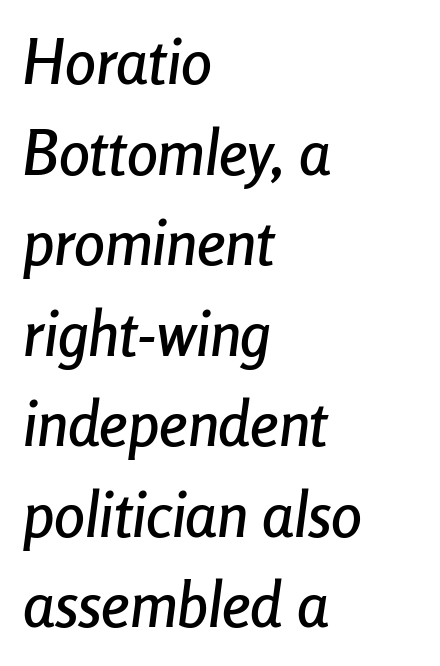
Q: Is the text italic (slanted)? A: Yes, it leans right by about 8 degrees.
Q: Is the text underlined? A: No.
Q: How is the paragraph aligned? A: Left-aligned.
Q: Is the spacing between letters normal or unusually wide? A: Normal.
Q: Is the spacing between lines tight, normal or loose? A: Normal.
Q: Width (condensed, normal, or wide)? A: Condensed.
Q: Stroke contrast? A: Low.
Q: x-height? A: Medium.
Q: Monospaced? A: No.
